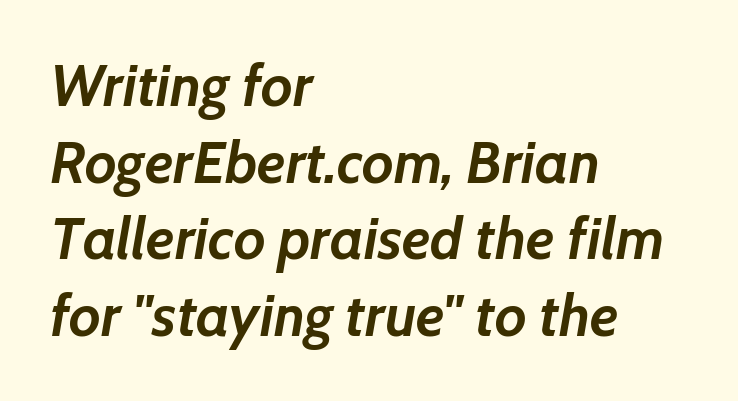
Q: Is the text bold? A: Yes.
Q: Is the text italic (slanted)? A: Yes, it leans right by about 7 degrees.
Q: Is the text underlined? A: No.
Q: How is the paragraph aligned? A: Left-aligned.
Q: Is the spacing between letters normal or unusually wide? A: Normal.
Q: Is the spacing between lines tight, normal or loose? A: Normal.
Q: Width (condensed, normal, or wide)? A: Normal.
Q: Stroke contrast? A: Low.
Q: x-height? A: Medium.
Q: Monospaced? A: No.
